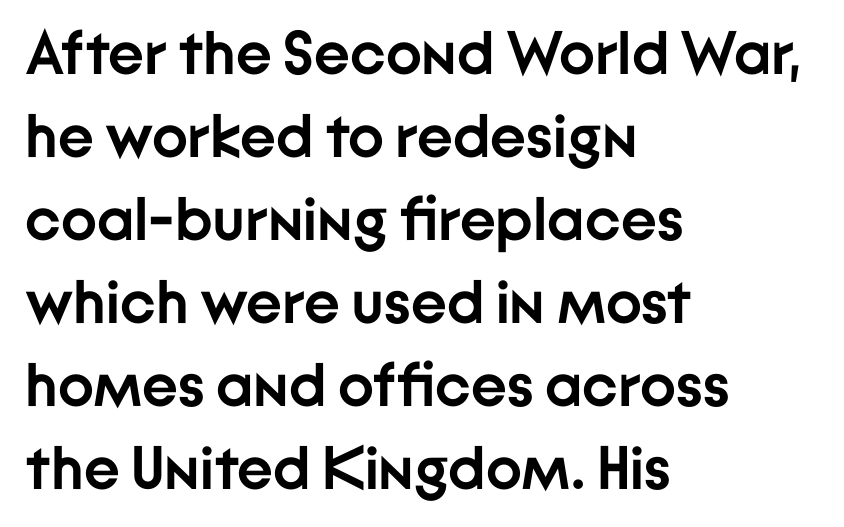
Q: Is the text bold? A: Yes.
Q: Is the text italic (slanted)? A: No, it is upright.
Q: Is the typeface a serif or a sans-serif typeface? A: Sans-serif.
Q: Is the text underlined? A: No.
Q: How is the paragraph aligned? A: Left-aligned.
Q: Is the spacing between letters normal or unusually wide? A: Normal.
Q: Is the spacing between lines tight, normal or loose? A: Normal.
Q: Width (condensed, normal, or wide)? A: Normal.
Q: Stroke contrast? A: Low.
Q: x-height? A: Medium.
Q: Monospaced? A: No.
